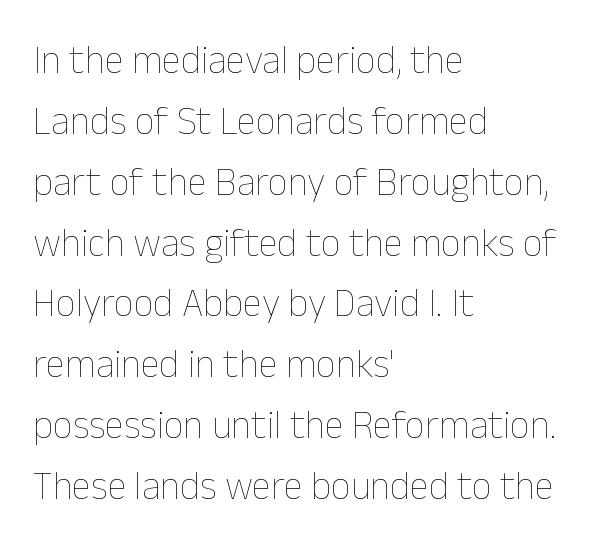
The image shows 39 px thin type, upright; set left-aligned, normal line spacing (1.56x), normal letter spacing, not underlined; low stroke contrast and a medium x-height.
